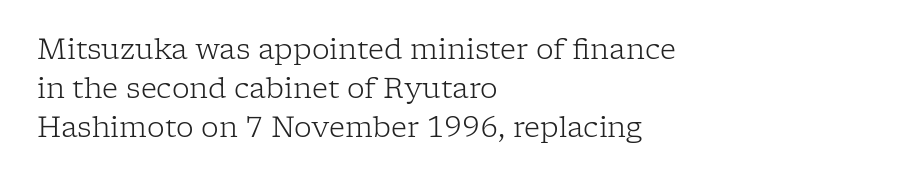
No heavy texture on the line: the type isn't bold. The face used here is proportionally spaced, like ordinary book or web type. Where is the straight margin? On the left. This rendering leaves character spacing at its baseline value. Are there feet on the stems? There are — it's a serif.
